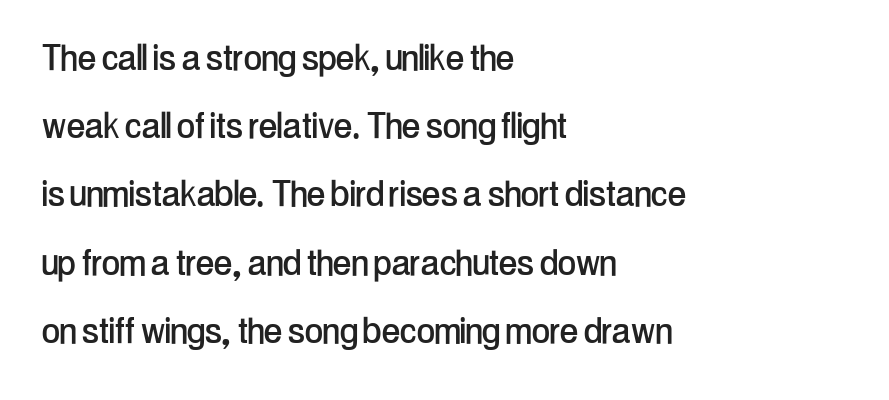
The image shows 44 px condensed sans-serif type, upright; set left-aligned, normal line spacing (1.55x), normal letter spacing, not underlined; low stroke contrast and a medium x-height.
